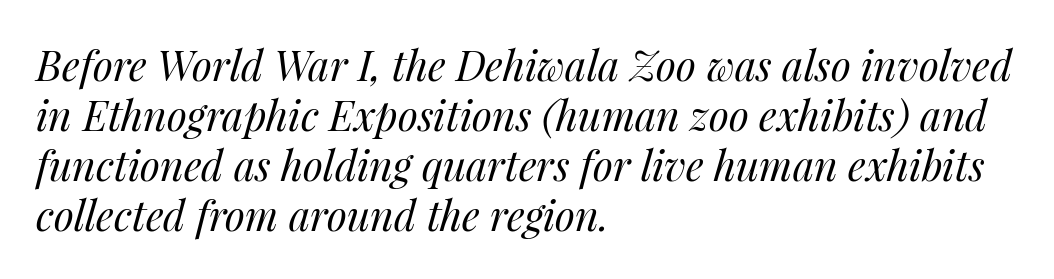
Q: Is the text bold? A: No.
Q: Is the text italic (slanted)? A: Yes, it leans right by about 14 degrees.
Q: Is the text underlined? A: No.
Q: How is the paragraph aligned? A: Left-aligned.
Q: Is the spacing between letters normal or unusually wide? A: Normal.
Q: Width (condensed, normal, or wide)? A: Normal.
Q: Stroke contrast? A: Medium.
Q: x-height? A: Medium.
Q: Monospaced? A: No.
